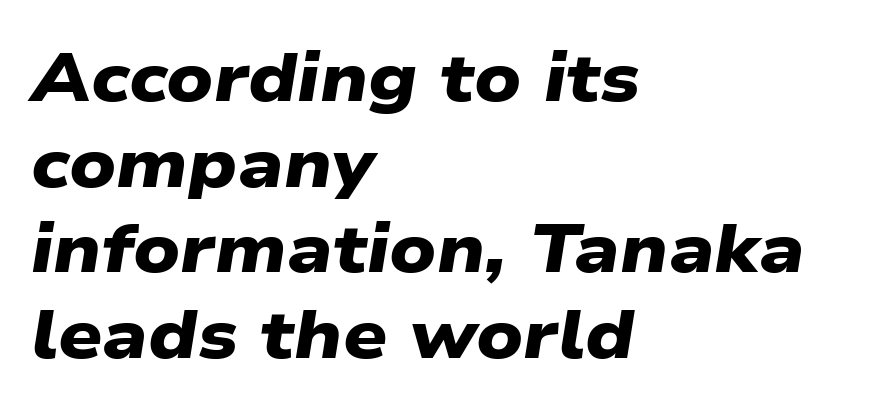
{"serif": "no", "bold": "yes", "weight": "heavy", "width": "wide", "stroke_contrast": "low", "x_height": "medium", "monospaced": "no", "underline": "no", "align": "left", "line_spacing_ratio": 1.24, "letter_spacing": "normal", "letter_spacing_em": 0.0, "glyph_px": 69}
